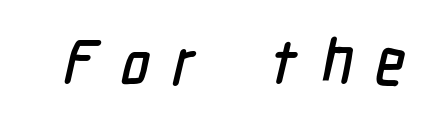
Proportional: the letters do not fall into vertical columns. No word sits above an underline. Grotesque or geometric, the face here clearly has no serifs. The letters are spread apart with noticeably loose tracking.
